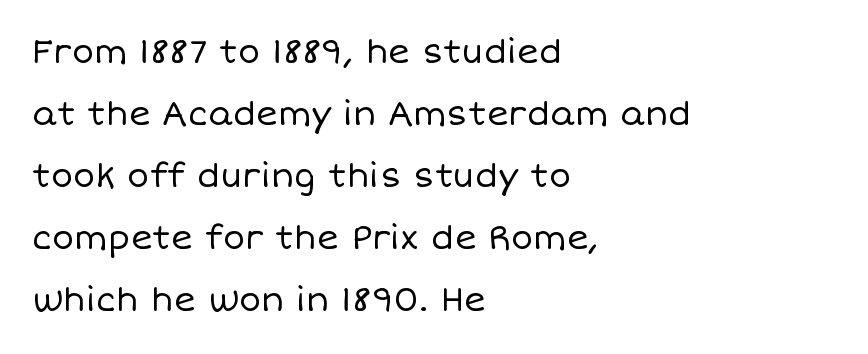
{"italic": "no", "bold": "no", "weight": "regular", "width": "normal", "stroke_contrast": "low", "x_height": "large", "monospaced": "no", "underline": "no", "align": "left", "line_spacing_ratio": 1.88, "letter_spacing": "normal", "letter_spacing_em": 0.0, "glyph_px": 33}
